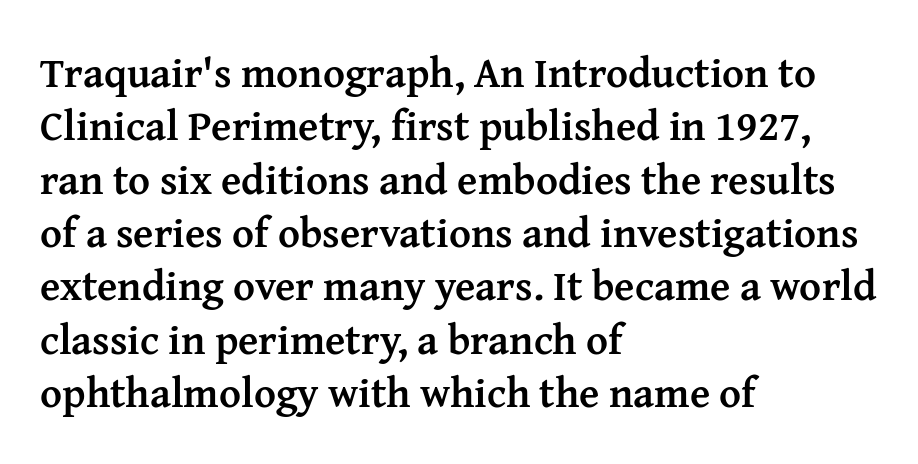
Q: Is the text bold? A: Yes.
Q: Is the text italic (slanted)? A: No, it is upright.
Q: Is the typeface a serif or a sans-serif typeface? A: Serif.
Q: Is the text underlined? A: No.
Q: How is the paragraph aligned? A: Left-aligned.
Q: Is the spacing between letters normal or unusually wide? A: Normal.
Q: Is the spacing between lines tight, normal or loose? A: Normal.
Q: Width (condensed, normal, or wide)? A: Normal.
Q: Stroke contrast? A: Medium.
Q: x-height? A: Medium.
Q: Monospaced? A: No.
